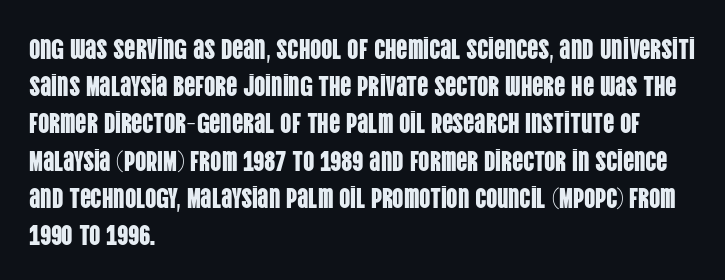
The image shows 28 px condensed sans-serif type, upright; set left-aligned, normal line spacing (1.33x), normal letter spacing, not underlined; low stroke contrast and a large x-height.
